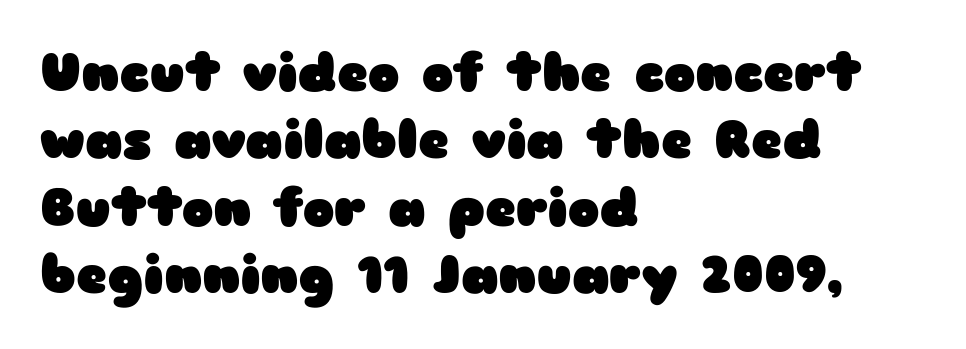
{"serif": "no", "italic": "no", "bold": "yes", "weight": "heavy", "width": "wide", "stroke_contrast": "low", "x_height": "medium", "monospaced": "no", "underline": "no", "align": "left", "line_spacing": "normal", "line_spacing_ratio": 1.27, "letter_spacing": "normal", "letter_spacing_em": 0.0, "glyph_px": 53}
